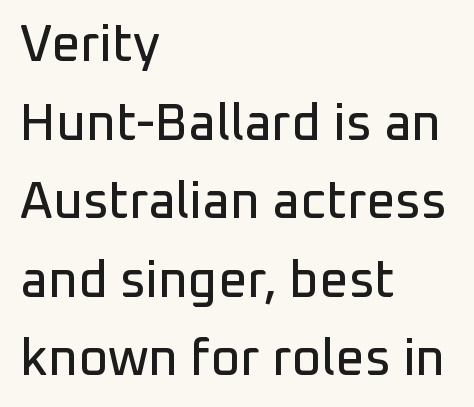
The image shows 51 px sans-serif type, upright; set left-aligned, normal line spacing (1.54x), normal letter spacing, not underlined; low stroke contrast and a medium x-height.
